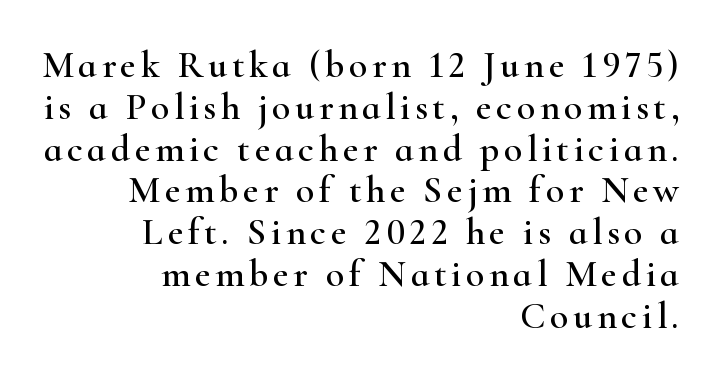
Q: Is the text italic (slanted)? A: No, it is upright.
Q: Is the typeface a serif or a sans-serif typeface? A: Serif.
Q: Is the text underlined? A: No.
Q: How is the paragraph aligned? A: Right-aligned.
Q: Is the spacing between lines tight, normal or loose? A: Tight.
Q: Width (condensed, normal, or wide)? A: Wide.
Q: Stroke contrast? A: High.
Q: x-height? A: Small.
Q: Monospaced? A: No.
